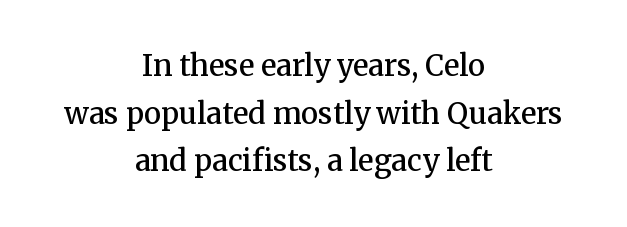
Q: Is the text bold? A: Semi-bold.
Q: Is the text italic (slanted)? A: No, it is upright.
Q: Is the typeface a serif or a sans-serif typeface? A: Serif.
Q: Is the text underlined? A: No.
Q: How is the paragraph aligned? A: Centered.
Q: Is the spacing between letters normal or unusually wide? A: Normal.
Q: Is the spacing between lines tight, normal or loose? A: Normal.
Q: Width (condensed, normal, or wide)? A: Normal.
Q: Stroke contrast? A: Medium.
Q: x-height? A: Medium.
Q: Monospaced? A: No.
